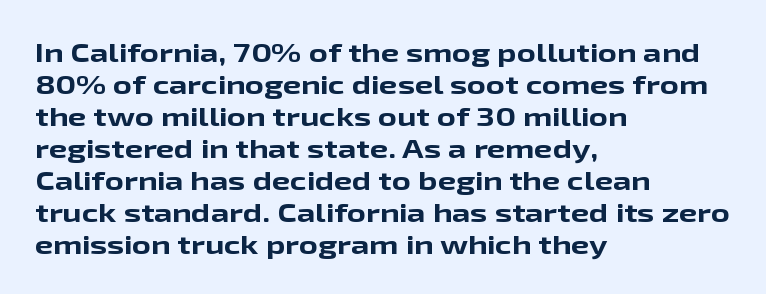
Q: Is the text bold? A: Yes.
Q: Is the text italic (slanted)? A: No, it is upright.
Q: Is the text underlined? A: No.
Q: How is the paragraph aligned? A: Left-aligned.
Q: Is the spacing between letters normal or unusually wide? A: Normal.
